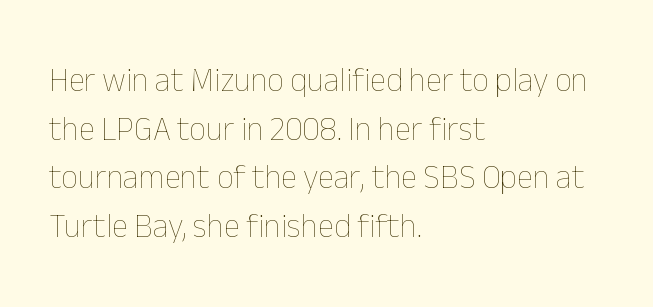
The image shows 33 px thin type, upright; set left-aligned, normal line spacing (1.47x), normal letter spacing, not underlined; low stroke contrast and a medium x-height.
